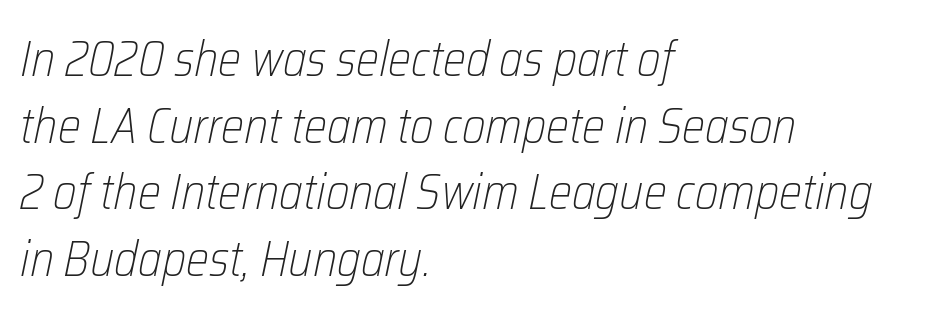
{"italic": "yes", "lean": "right", "slant_degrees": 12, "bold": "no", "weight": "light", "width": "condensed", "stroke_contrast": "low", "x_height": "medium", "monospaced": "no", "underline": "no", "align": "left", "line_spacing": "normal", "line_spacing_ratio": 1.36, "letter_spacing": "normal", "letter_spacing_em": 0.0, "glyph_px": 49}
